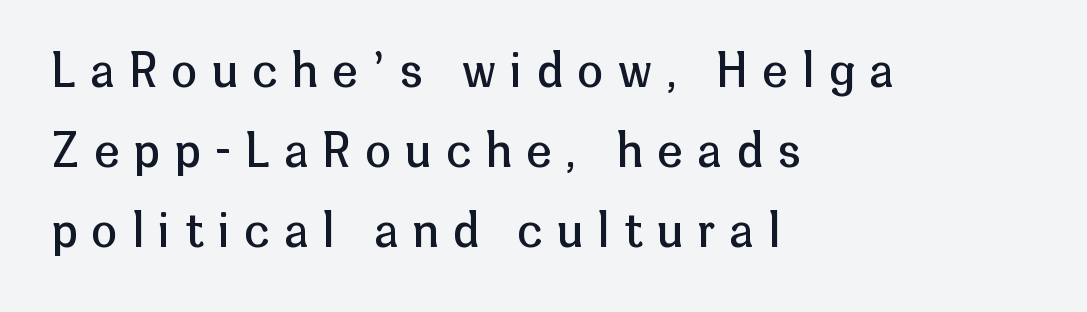
{"serif": "no", "italic": "no", "bold": "no", "weight": "regular", "width": "normal", "stroke_contrast": "low", "x_height": "medium", "monospaced": "no", "underline": "no", "align": "left", "line_spacing_ratio": 1.74, "letter_spacing": "wide", "letter_spacing_em": 0.33, "glyph_px": 46}
